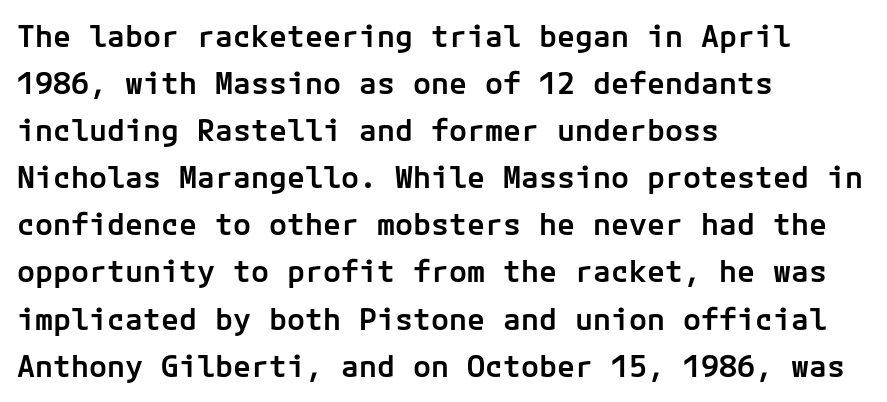
Left-aligned paragraph, ragged on the right. There is no visible air inserted between adjacent glyphs. Moderately thickened strokes mark this as semibold type. Quick note: not italic, upright. Leading: standard. The words here are not underlined.
